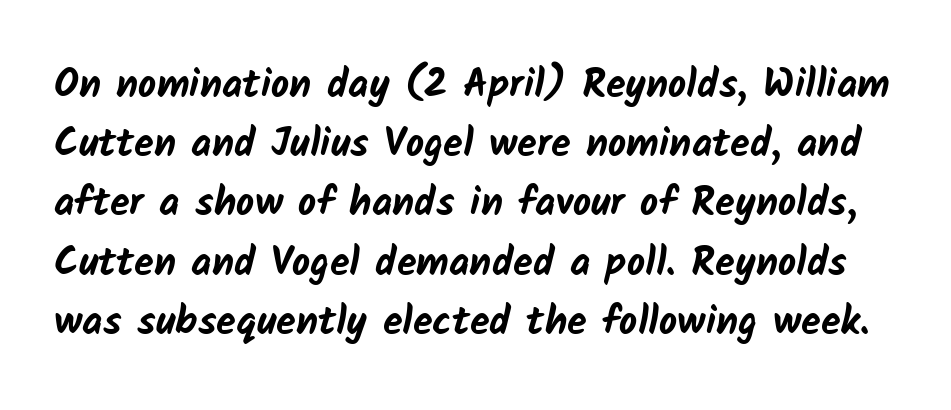
Each row of text sits above clean, open space. How heavy is the stroke? Heavy — this is a bold. Standard letterfit; no display-style spreading of the glyphs. Here the designer chose a conventional face with non-uniform glyph widths.
